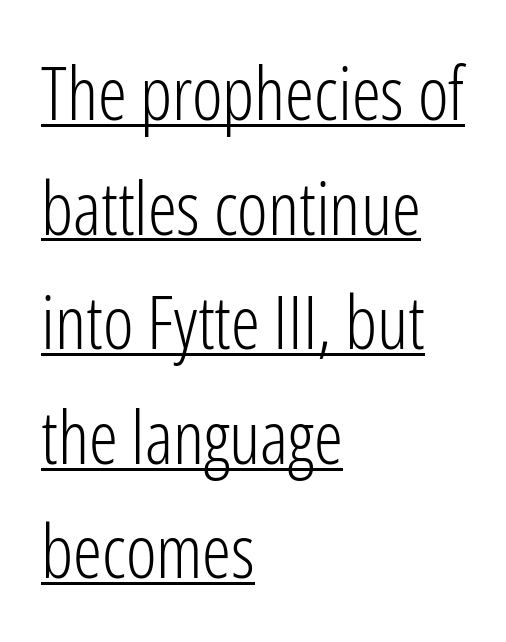
Compared with typical body copy, the letter spacing here is the same. Counters stay open thanks to moderate or lighter strokes. The rendering uses natural spacing where letterforms have individual widths. Caption: multi-line text, flush left, ragged right. Is there any slant? The stems are plumb. I'd call this a sans setting — the letters go barefoot.
